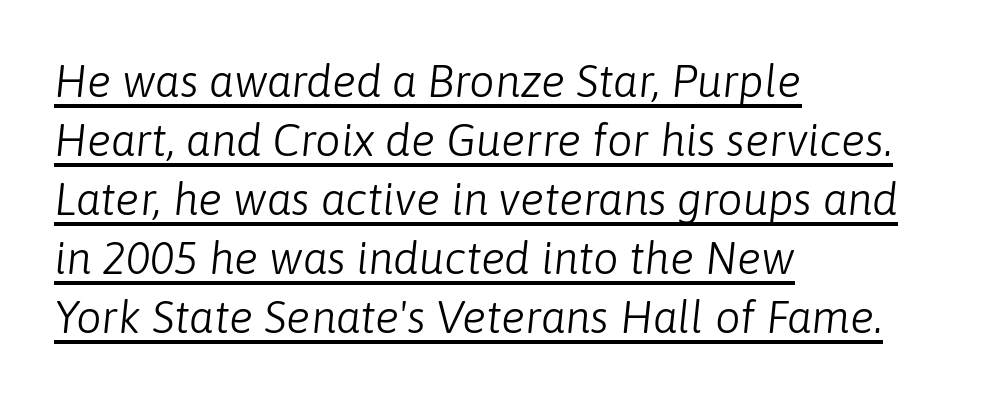
Q: Is the text bold? A: No.
Q: Is the text italic (slanted)? A: Yes, it leans right by about 6 degrees.
Q: Is the text underlined? A: Yes.
Q: How is the paragraph aligned? A: Left-aligned.
Q: Is the spacing between letters normal or unusually wide? A: Normal.
Q: Is the spacing between lines tight, normal or loose? A: Normal.
Q: Width (condensed, normal, or wide)? A: Normal.
Q: Stroke contrast? A: Low.
Q: x-height? A: Medium.
Q: Monospaced? A: No.
